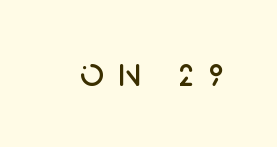
The image shows 42 px sans-serif type, upright; set unusually wide letter spacing (+0.33 em), not underlined; low stroke contrast and a large x-height.
